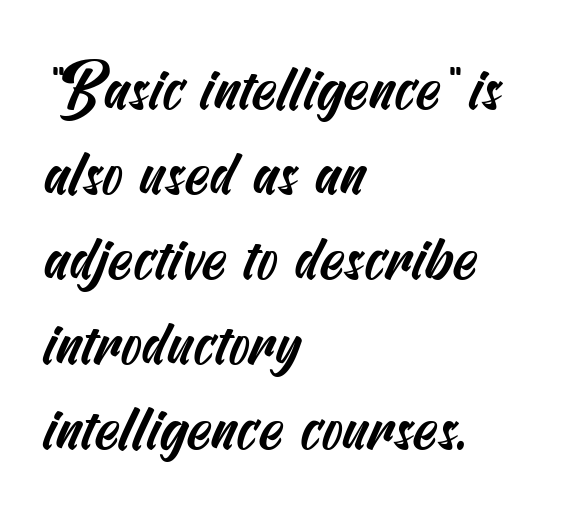
{"serif": "no", "width": "condensed", "stroke_contrast": "medium", "x_height": "small", "underline": "no", "align": "left", "line_spacing": "normal", "line_spacing_ratio": 1.37, "letter_spacing": "normal", "letter_spacing_em": 0.0, "glyph_px": 62}
